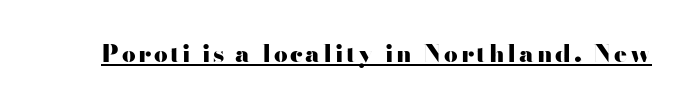
The image shows 24 px bold type, upright; set underlined.
